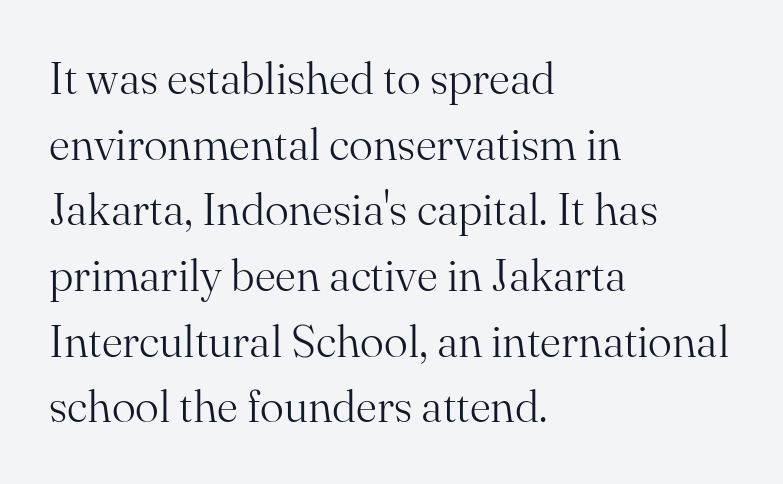
Leading: standard. Just letters on the line, the space beneath them empty. The passage shown has conventional tracking throughout. When letters stand straight like this, we call the style roman or upright. Heft: none added — not bold.
